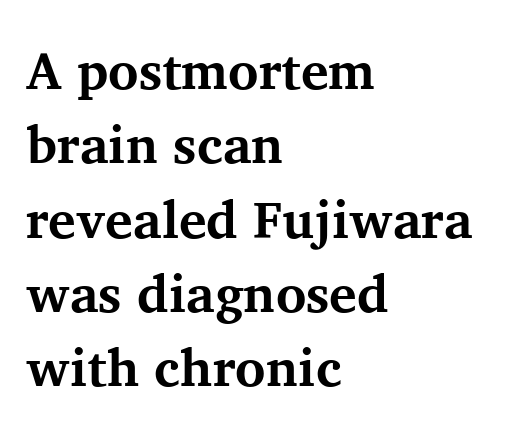
Q: Is the text bold? A: Yes.
Q: Is the text italic (slanted)? A: No, it is upright.
Q: Is the typeface a serif or a sans-serif typeface? A: Serif.
Q: Is the text underlined? A: No.
Q: How is the paragraph aligned? A: Left-aligned.
Q: Is the spacing between letters normal or unusually wide? A: Normal.
Q: Is the spacing between lines tight, normal or loose? A: Normal.
Q: Width (condensed, normal, or wide)? A: Normal.
Q: Stroke contrast? A: Medium.
Q: x-height? A: Medium.
Q: Monospaced? A: No.
